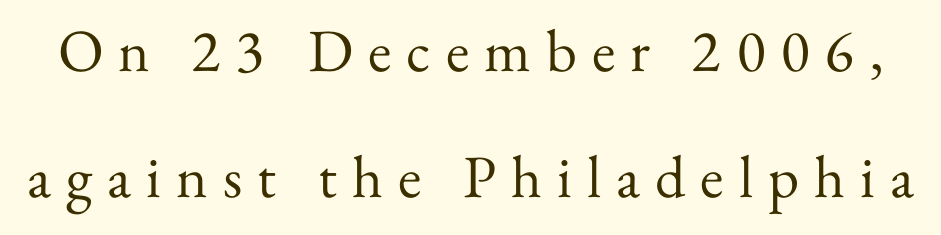
Q: Is the text bold? A: No.
Q: Is the text italic (slanted)? A: No, it is upright.
Q: Is the typeface a serif or a sans-serif typeface? A: Serif.
Q: Is the text underlined? A: No.
Q: Is the spacing between letters normal or unusually wide? A: Unusually wide.
Q: Is the spacing between lines tight, normal or loose? A: Loose.
Q: Width (condensed, normal, or wide)? A: Normal.
Q: Stroke contrast? A: Medium.
Q: x-height? A: Small.
Q: Monospaced? A: No.
